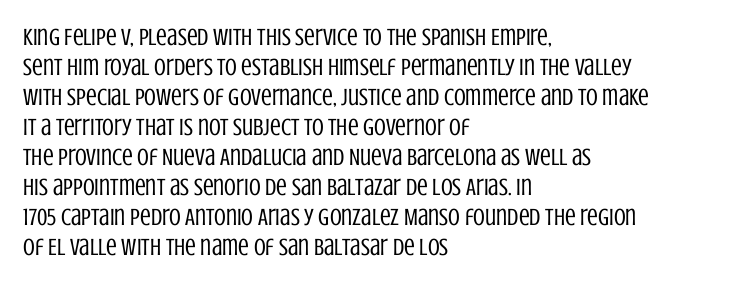
The image shows 24 px text type, upright; set left-aligned, normal line spacing (1.25x), normal letter spacing, not underlined.
